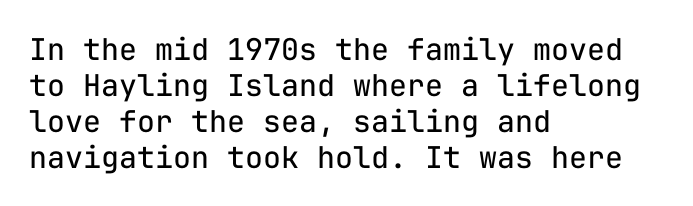
Words appear dense and cohesive because spacing is normal. Is there any slant? The stems are plumb. Stems here are at most as thick as an everyday book face. The space directly below the letters is spotless. The letters march in equal steps, a hallmark of fixed-pitch type.
